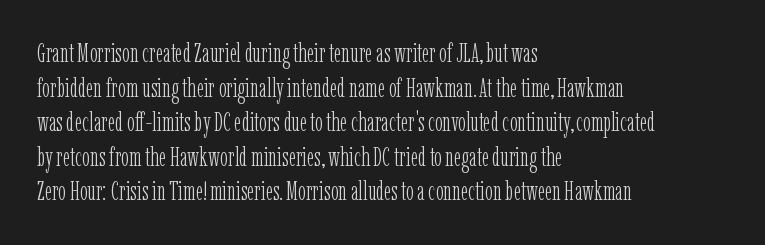
The image shows 26 px text type, upright; set left-aligned, normal line spacing (1.33x), normal letter spacing, not underlined.
